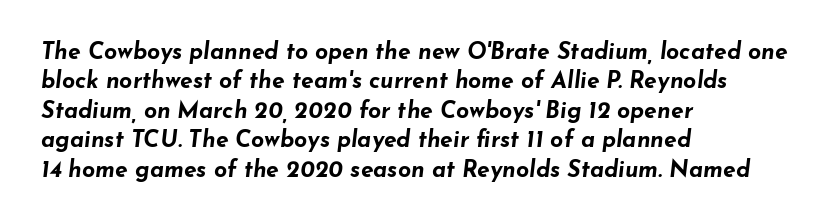
Compared with an ordinary text face, these strokes are far heavier — a full bold. The passage shown has conventional tracking throughout. The rows are spaced the way most documents space them. These lines stack with their left ends in a neat column. Letters rest on an invisible, unmarked baseline. Rendered with sloped, italic letterforms.
